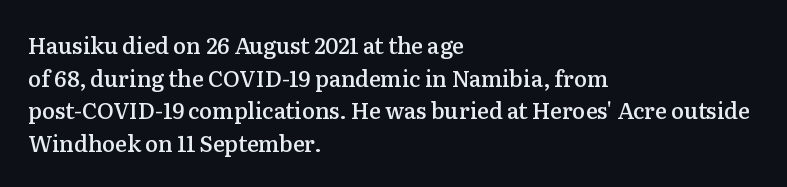
Q: Is the text bold? A: Semi-bold.
Q: Is the text italic (slanted)? A: No, it is upright.
Q: Is the text underlined? A: No.
Q: How is the paragraph aligned? A: Left-aligned.
Q: Is the spacing between letters normal or unusually wide? A: Normal.
Q: Is the spacing between lines tight, normal or loose? A: Normal.
